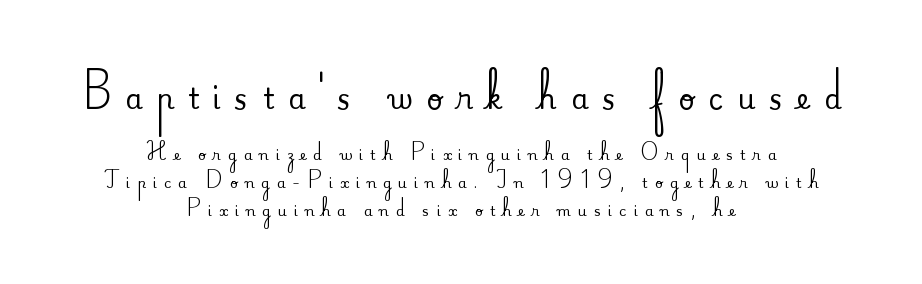
Q: Is the text italic (slanted)? A: No, it is upright.
Q: Is the typeface a serif or a sans-serif typeface? A: Serif.
Q: Is the text underlined? A: No.
Q: How is the paragraph aligned? A: Centered.
Q: Is the spacing between letters normal or unusually wide? A: Unusually wide.
Q: Is the spacing between lines tight, normal or loose? A: Loose.
Q: Which block of text is set in a larger size, the first (top) or the second (bottom)? A: The first (top) one.
Q: Width (condensed, normal, or wide)? A: Normal.
Q: Stroke contrast? A: Medium.
Q: x-height? A: Small.
Q: Monospaced? A: No.
